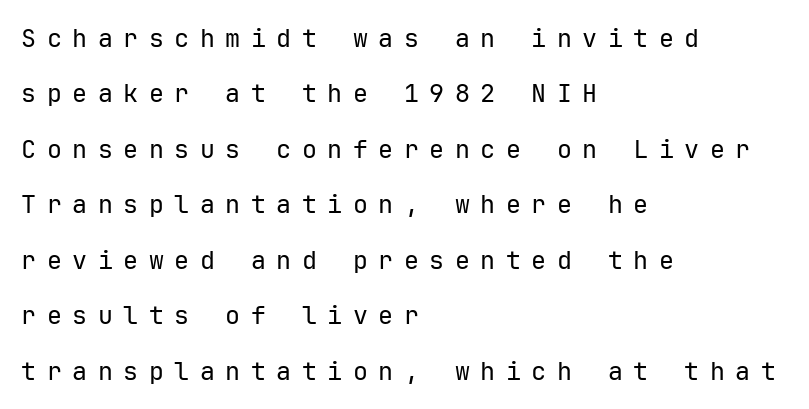
The lettering stays uniformly vertical, giving the passage a roman look. Is there much room between lines? Yes — plenty of vertical air separates them. Compared with a centered layout, this one pins lines to the left instead. These glyphs show unthickened strokes, regular width or finer. Anything drawn beneath the words? Only blank space. Students, note that the glyphs here are deliberately spaced far apart.
